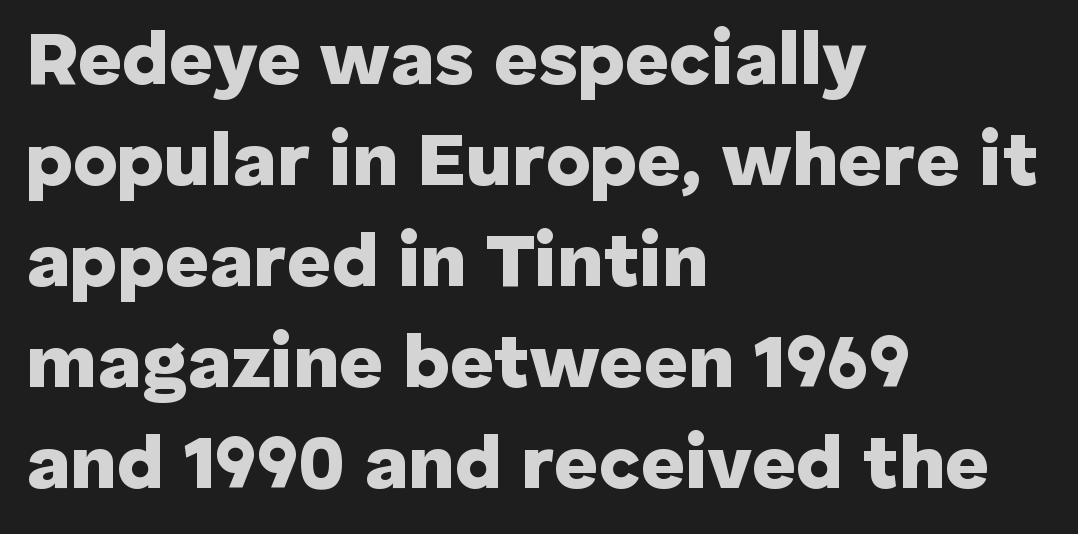
Q: Is the text bold? A: Yes.
Q: Is the text italic (slanted)? A: No, it is upright.
Q: Is the typeface a serif or a sans-serif typeface? A: Sans-serif.
Q: Is the text underlined? A: No.
Q: How is the paragraph aligned? A: Left-aligned.
Q: Is the spacing between letters normal or unusually wide? A: Normal.
Q: Is the spacing between lines tight, normal or loose? A: Normal.
Q: Width (condensed, normal, or wide)? A: Normal.
Q: Stroke contrast? A: Low.
Q: x-height? A: Medium.
Q: Monospaced? A: No.
